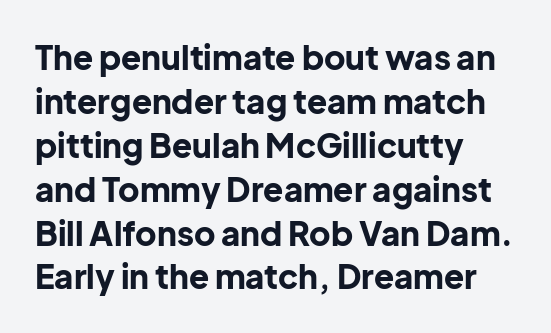
Do the characters align in a grid? No, the font is proportional. In terms of letterform style, serifs are entirely absent. The face used here has the dense, thick strokes of a bold. The rendering keeps characters at their native spacing.
